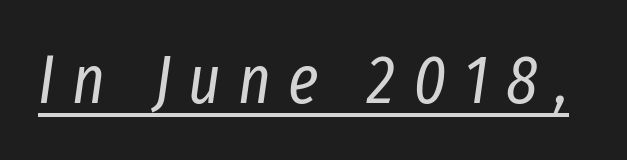
Q: Is the text bold? A: No.
Q: Is the text italic (slanted)? A: Yes, it leans right by about 8 degrees.
Q: Is the text underlined? A: Yes.
Q: Is the spacing between letters normal or unusually wide? A: Unusually wide.
Q: Width (condensed, normal, or wide)? A: Condensed.
Q: Stroke contrast? A: Low.
Q: x-height? A: Medium.
Q: Monospaced? A: No.
